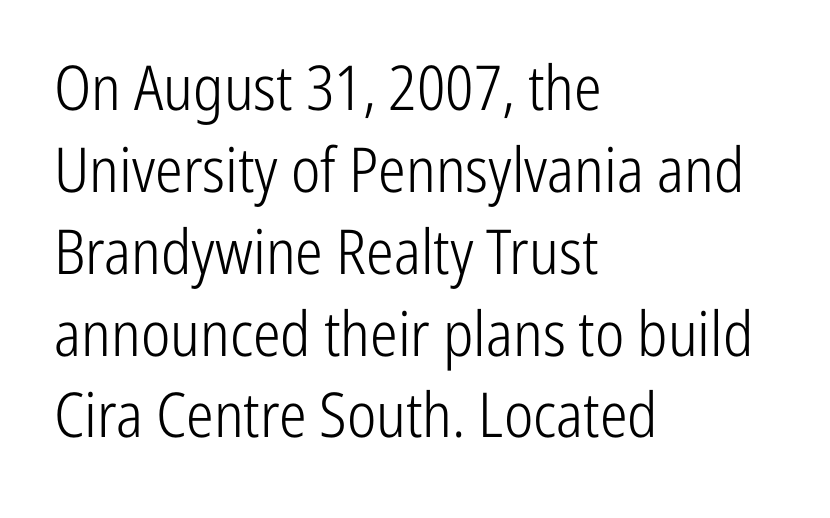
Q: Is the text bold? A: No.
Q: Is the text italic (slanted)? A: No, it is upright.
Q: Is the typeface a serif or a sans-serif typeface? A: Sans-serif.
Q: Is the text underlined? A: No.
Q: How is the paragraph aligned? A: Left-aligned.
Q: Is the spacing between letters normal or unusually wide? A: Normal.
Q: Is the spacing between lines tight, normal or loose? A: Normal.
Q: Width (condensed, normal, or wide)? A: Condensed.
Q: Stroke contrast? A: Low.
Q: x-height? A: Medium.
Q: Monospaced? A: No.
